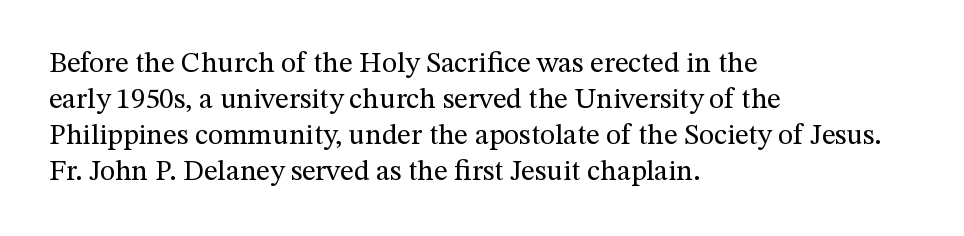
Looks like regular typesetting: each glyph gets only the width it needs. Glance below the letters and you will spot only blank space. Summary of weight: not heavy and not bold. Serif or sans? Serif — the stroke terminals have little feet.
